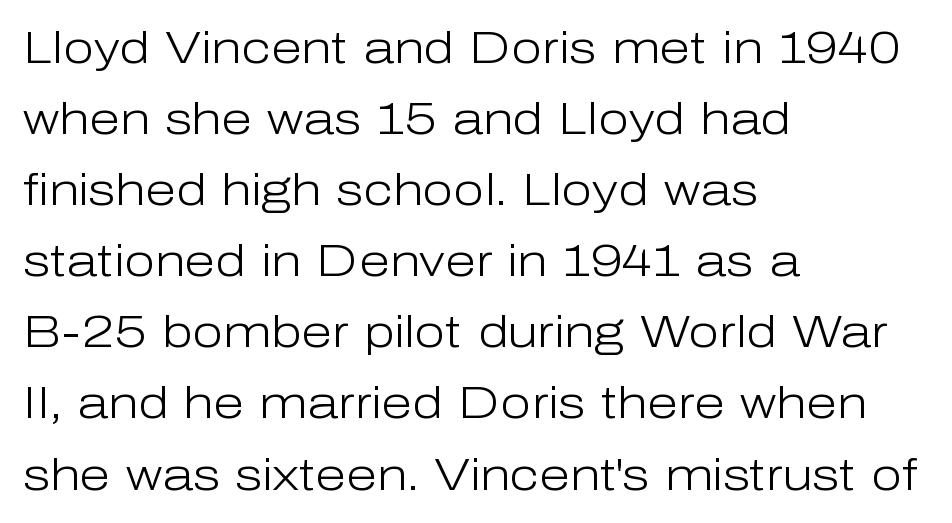
The image shows 45 px light sans-serif type, upright; set left-aligned, normal line spacing (1.58x), normal letter spacing, not underlined; low stroke contrast and a medium x-height.
